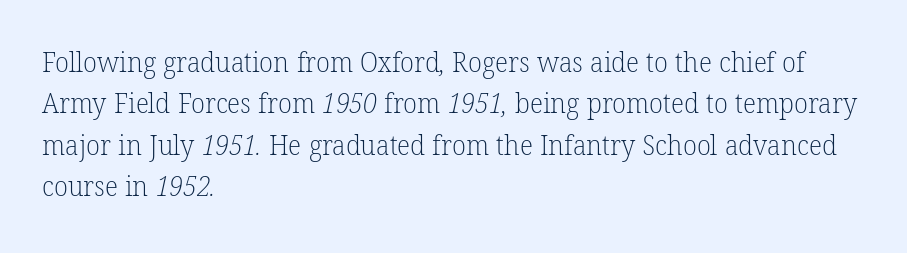
The image shows 28 px light serif type; set left-aligned, normal line spacing (1.48x), normal letter spacing, not underlined; low stroke contrast and a medium x-height.
